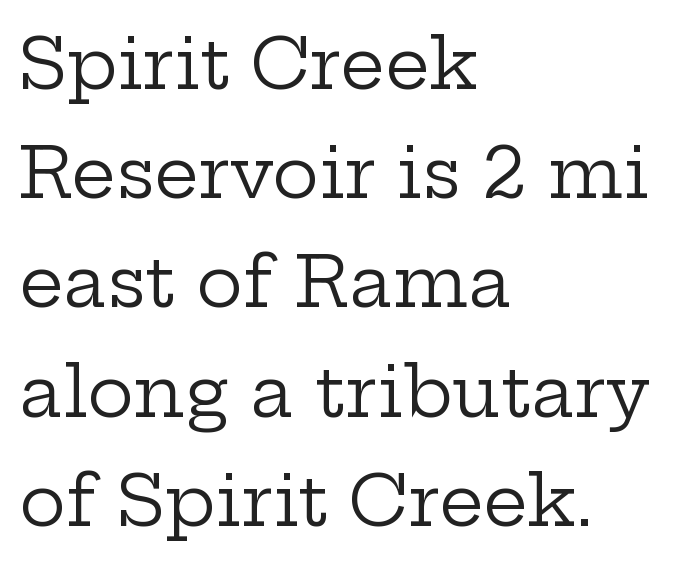
Q: Is the text bold? A: No.
Q: Is the text italic (slanted)? A: No, it is upright.
Q: Is the typeface a serif or a sans-serif typeface? A: Serif.
Q: Is the text underlined? A: No.
Q: How is the paragraph aligned? A: Left-aligned.
Q: Is the spacing between letters normal or unusually wide? A: Normal.
Q: Is the spacing between lines tight, normal or loose? A: Normal.
Q: Width (condensed, normal, or wide)? A: Wide.
Q: Stroke contrast? A: Low.
Q: x-height? A: Medium.
Q: Monospaced? A: No.
